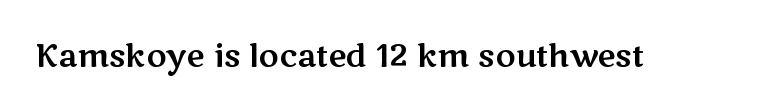
Q: Is the text italic (slanted)? A: No, it is upright.
Q: Is the typeface a serif or a sans-serif typeface? A: Sans-serif.
Q: Is the text underlined? A: No.
Q: Is the spacing between letters normal or unusually wide? A: Normal.
Q: Width (condensed, normal, or wide)? A: Wide.
Q: Stroke contrast? A: Medium.
Q: x-height? A: Medium.
Q: Monospaced? A: No.
